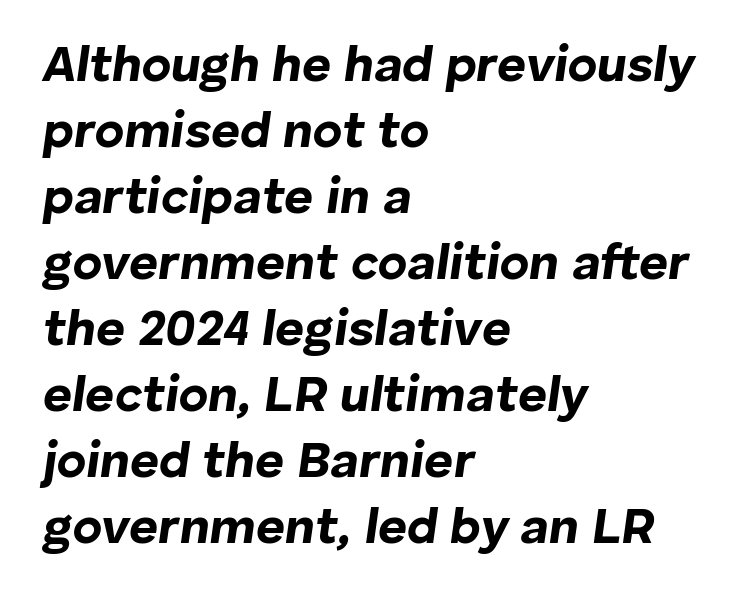
Q: Is the text bold? A: Yes.
Q: Is the text italic (slanted)? A: Yes, it leans right by about 8 degrees.
Q: Is the text underlined? A: No.
Q: How is the paragraph aligned? A: Left-aligned.
Q: Is the spacing between letters normal or unusually wide? A: Normal.
Q: Is the spacing between lines tight, normal or loose? A: Normal.
Q: Width (condensed, normal, or wide)? A: Normal.
Q: Stroke contrast? A: Low.
Q: x-height? A: Medium.
Q: Monospaced? A: No.
